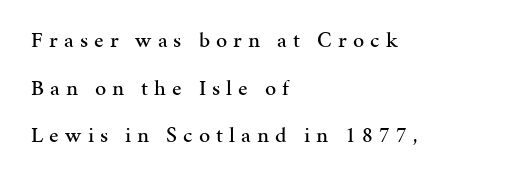
Q: Is the text italic (slanted)? A: No, it is upright.
Q: Is the text underlined? A: No.
Q: How is the paragraph aligned? A: Left-aligned.
Q: Is the spacing between letters normal or unusually wide? A: Unusually wide.
Q: Is the spacing between lines tight, normal or loose? A: Loose.
